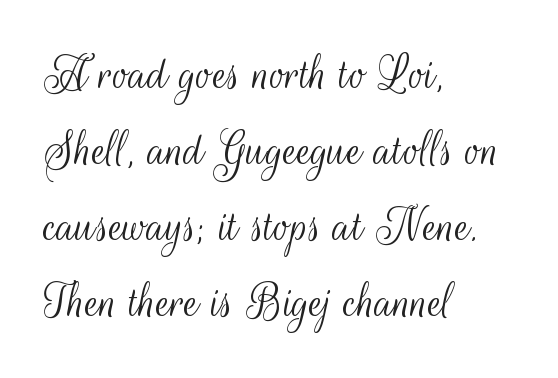
The image shows 52 px light, condensed sans-serif type; set left-aligned, normal line spacing (1.46x), normal letter spacing, not underlined; medium stroke contrast and a small x-height.
